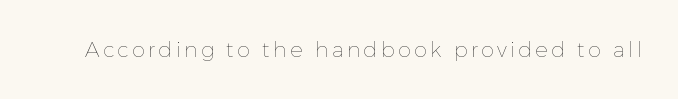
{"italic": "no", "bold": "no", "underline": "no", "glyph_px": 21}
